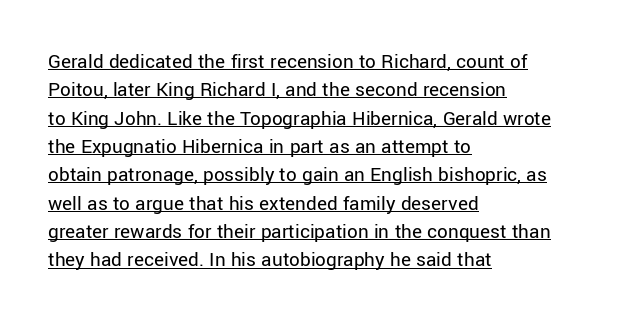
The image shows 21 px text type, upright; set left-aligned, normal line spacing (1.35x), normal letter spacing, underlined.
